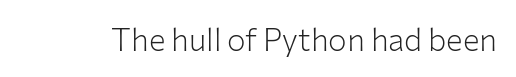
The image shows 31 px light sans-serif type, upright; set normal letter spacing, not underlined; low stroke contrast and a medium x-height.
